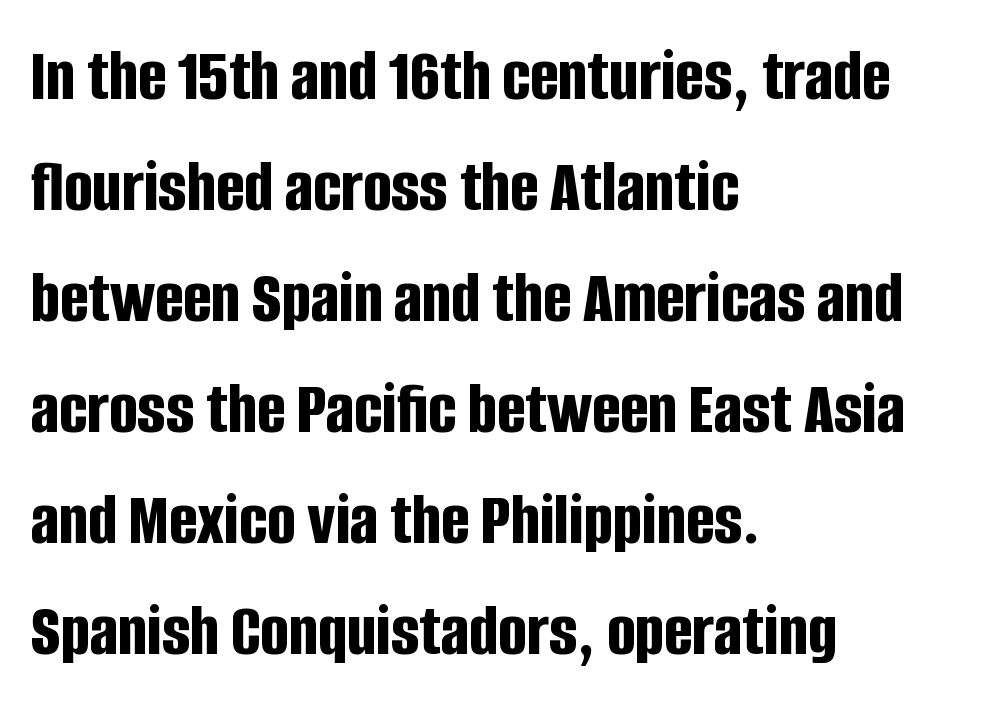
To sum up the face: it is a sans, with no serifs. Each glyph is drawn with heavy, bold strokes. The gap between lines stays unmarked. These lines are rendered in a variable-pitch font.
